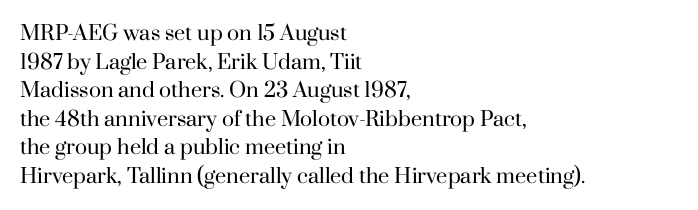
Honestly, the letter spacing is just normal — you wouldn't notice it. Every row of glyphs begins at an identical x-position on the left. The lettering holds an erect, upright posture throughout. A typesetter would call this leading conventional body-copy spacing.
